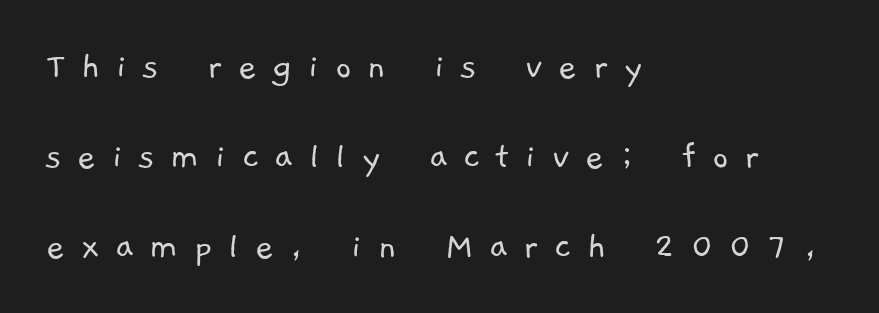
The designer went with a sans here, leaving each stem footless. Each letter keeps its own natural width here, so spacing adapts to shape. A bare baseline throughout the passage. Notice how the passage keeps a crisp vertical edge on the left only.
